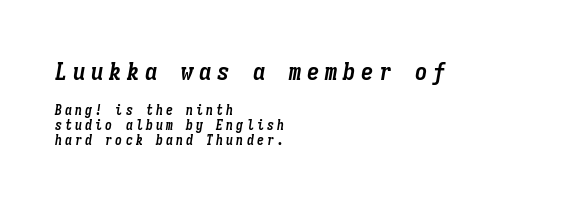
The image shows 25 px bold type, italic (leaning right); set left-aligned, tight line spacing (1.06x), unusually wide letter spacing (+0.22 em), not underlined; the first (top) block is 1.79x larger.
